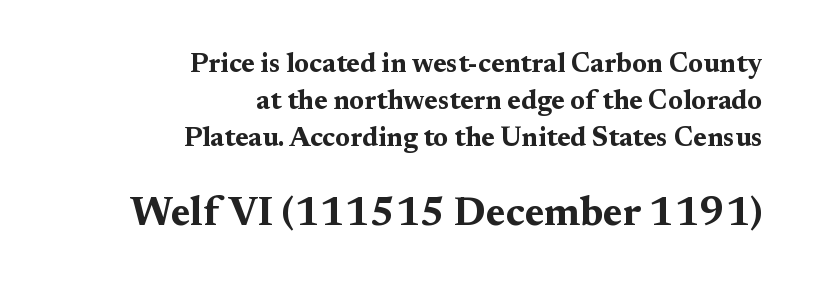
The image shows 40 px bold, wide serif type, upright; set right-aligned, normal line spacing (1.37x), normal letter spacing, not underlined; the second (bottom) block is 1.48x larger; medium stroke contrast and a medium x-height.
